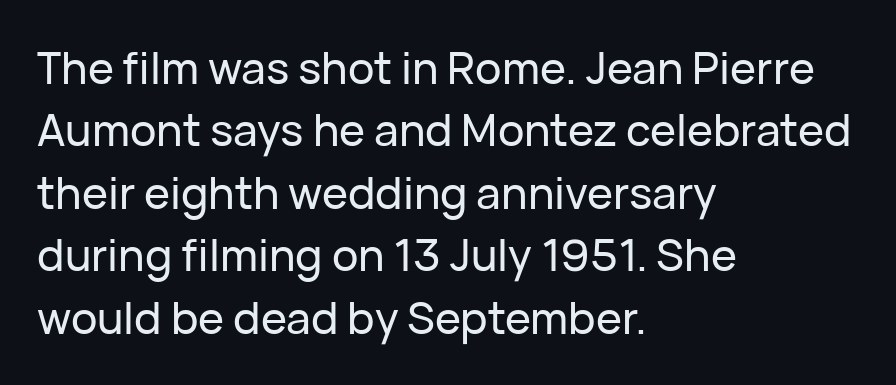
{"serif": "no", "italic": "no", "width": "normal", "stroke_contrast": "low", "x_height": "medium", "monospaced": "no", "underline": "no", "align": "left", "line_spacing": "normal", "line_spacing_ratio": 1.42, "letter_spacing": "normal", "letter_spacing_em": 0.0, "glyph_px": 44}
